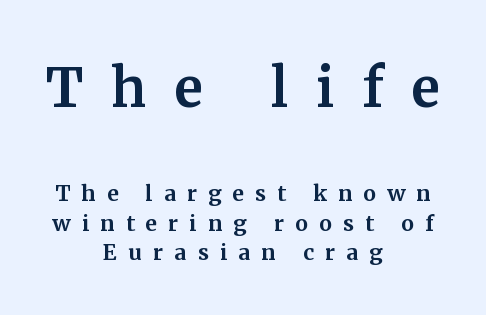
Note: larger setting up top, smaller setting below. The rendering inserts visible extra space after every character. The lines are quadded center. Ascenders rise straight up at ninety degrees. Plain, unruled lines of type. The leading is snug, giving the passage a crowded texture.
